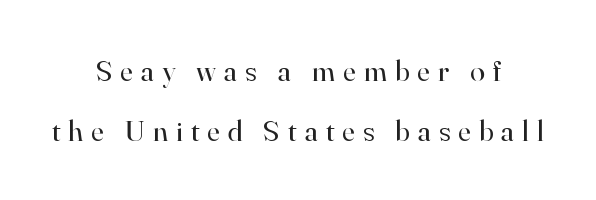
Q: Is the text bold? A: No.
Q: Is the text italic (slanted)? A: No, it is upright.
Q: Is the typeface a serif or a sans-serif typeface? A: Serif.
Q: Is the text underlined? A: No.
Q: How is the paragraph aligned? A: Centered.
Q: Is the spacing between letters normal or unusually wide? A: Unusually wide.
Q: Is the spacing between lines tight, normal or loose? A: Loose.
Q: Width (condensed, normal, or wide)? A: Normal.
Q: Stroke contrast? A: High.
Q: x-height? A: Small.
Q: Monospaced? A: No.
